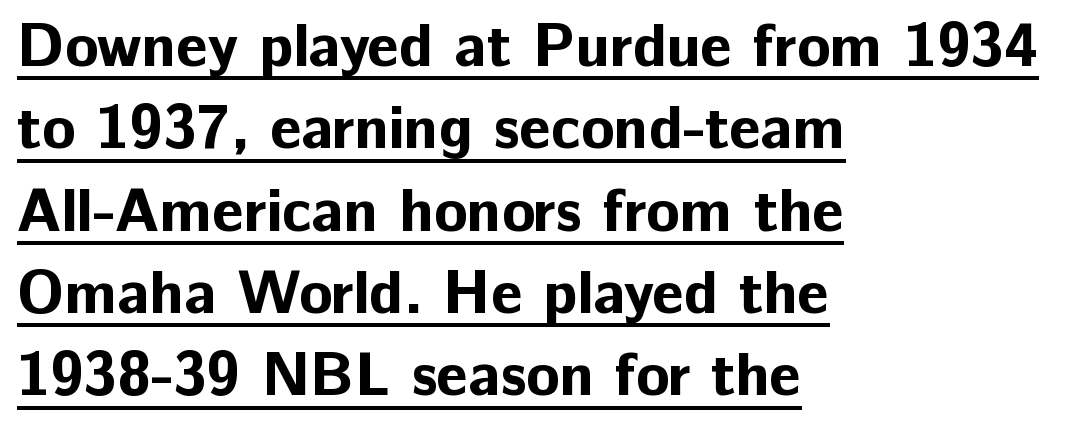
Q: Is the text bold? A: Yes.
Q: Is the text italic (slanted)? A: No, it is upright.
Q: Is the typeface a serif or a sans-serif typeface? A: Sans-serif.
Q: Is the text underlined? A: Yes.
Q: How is the paragraph aligned? A: Left-aligned.
Q: Is the spacing between letters normal or unusually wide? A: Normal.
Q: Is the spacing between lines tight, normal or loose? A: Normal.
Q: Width (condensed, normal, or wide)? A: Normal.
Q: Stroke contrast? A: Low.
Q: x-height? A: Medium.
Q: Monospaced? A: No.
